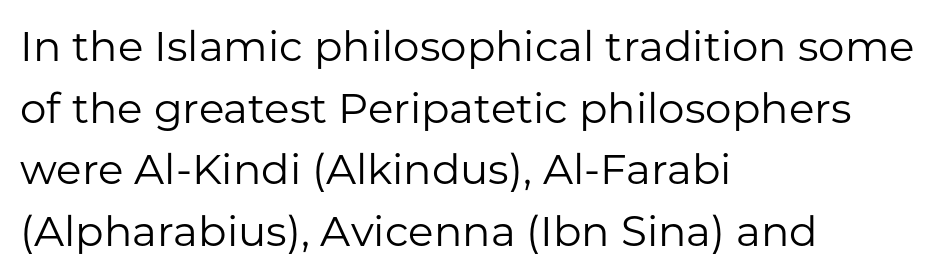
The image shows 42 px regular-weight sans-serif type, upright; set left-aligned, normal line spacing (1.47x), normal letter spacing, not underlined; low stroke contrast and a medium x-height.
